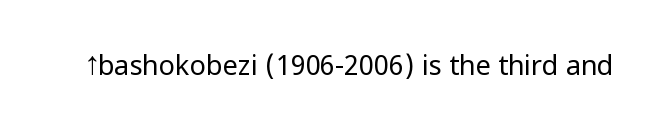
{"italic": "no", "bold": "no", "underline": "no", "letter_spacing": "normal", "letter_spacing_em": 0.0, "glyph_px": 27}
